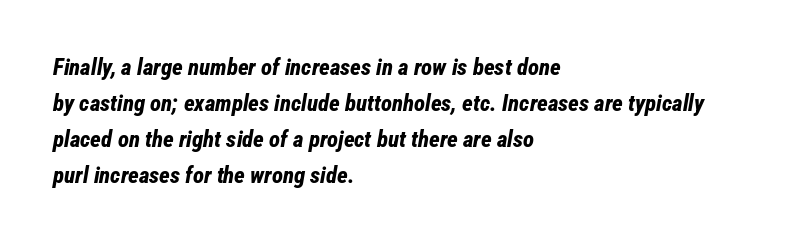
{"italic": "yes", "lean": "right", "slant_degrees": 12, "bold": "yes", "underline": "no", "align": "left", "line_spacing": "normal", "line_spacing_ratio": 1.57, "letter_spacing": "normal", "letter_spacing_em": 0.0, "glyph_px": 23}
